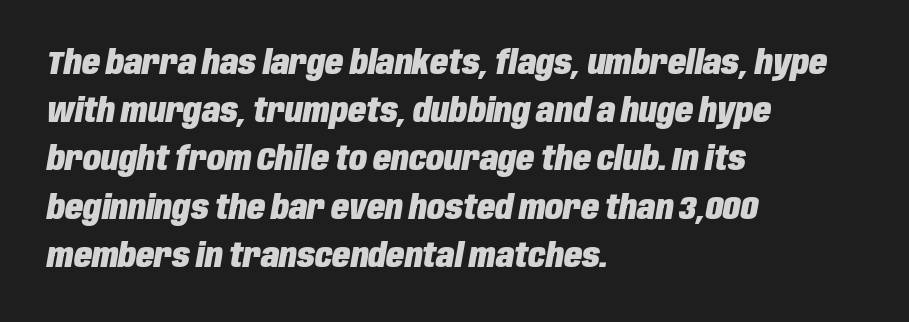
The image shows 33 px heavy, condensed type, italic (leaning right); set left-aligned, normal line spacing (1.46x), normal letter spacing, not underlined; low stroke contrast and a large x-height.
